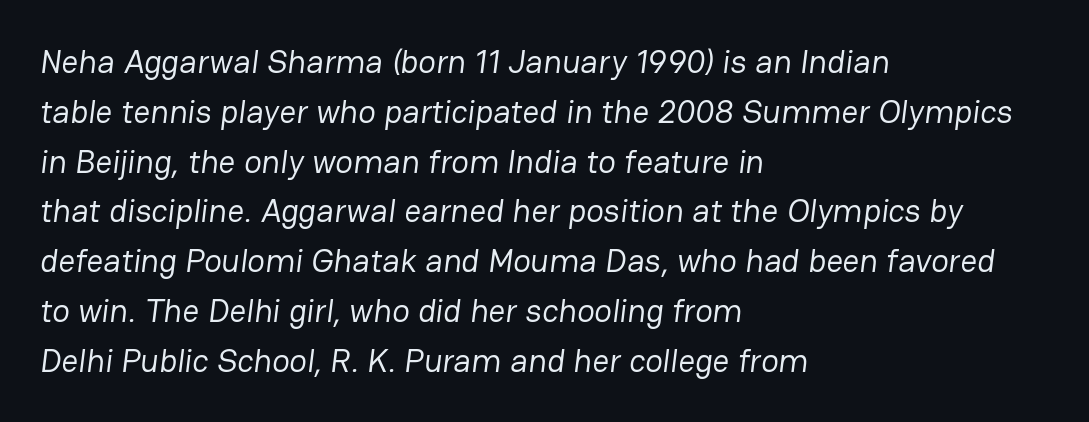
The image shows 33 px regular-weight sans-serif type; set left-aligned, normal line spacing (1.51x), normal letter spacing, not underlined; low stroke contrast and a medium x-height.
